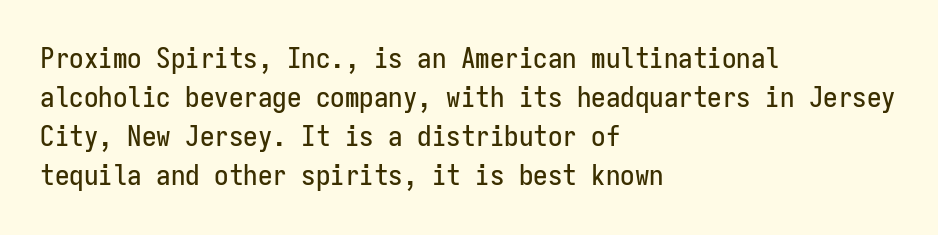
Rule under the text: the space is simply empty. Each word holds together tightly as a unit, with standard inter-letter gaps. A typesetter would call this leading conventional body-copy spacing. Note the uniform advance width — an 'i' takes as much space as an 'm'. It's the straight-up-and-down kind of type. These lines are set flush left with a ragged right edge.
